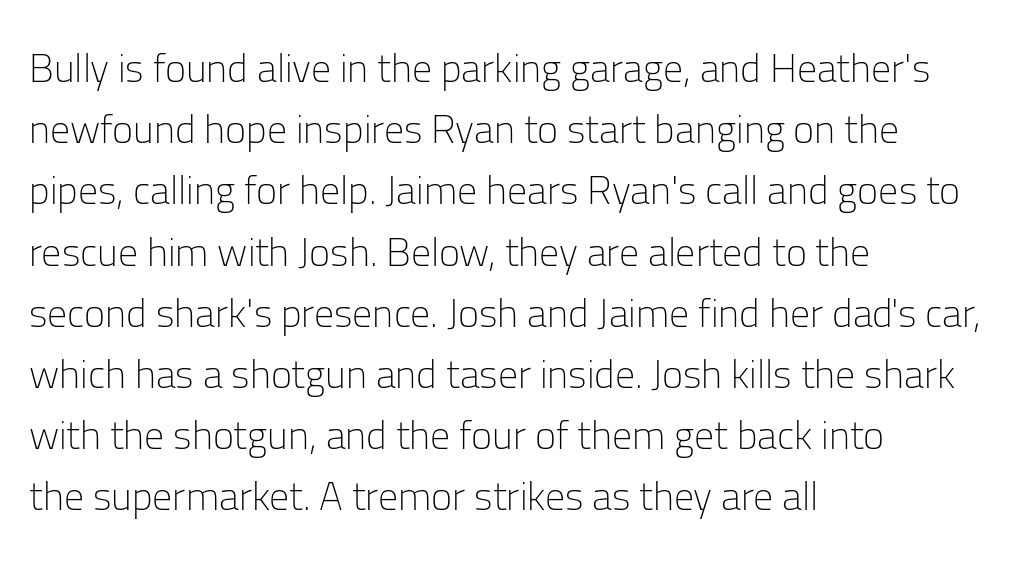
The letters stand straight up with perfectly vertical stems. Vertical spacing — default. In terms of letterspacing, this is plain default setting. Underline: absent.
